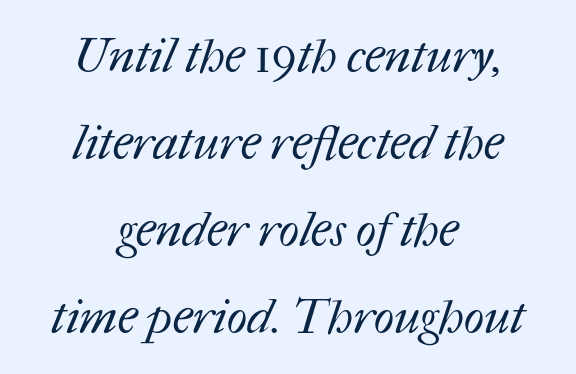
The image shows 48 px regular-weight type; set centered, line spacing 1.81x, normal letter spacing, not underlined; medium stroke contrast and a medium x-height.
